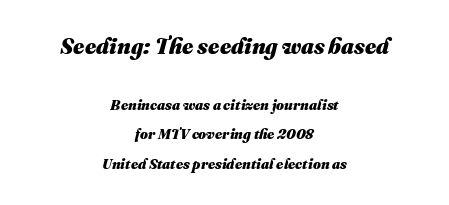
The image shows 22 px bold type, italic (leaning right); set centered, loose line spacing (2.1x), normal letter spacing, not underlined; the first (top) block is 1.57x larger.
